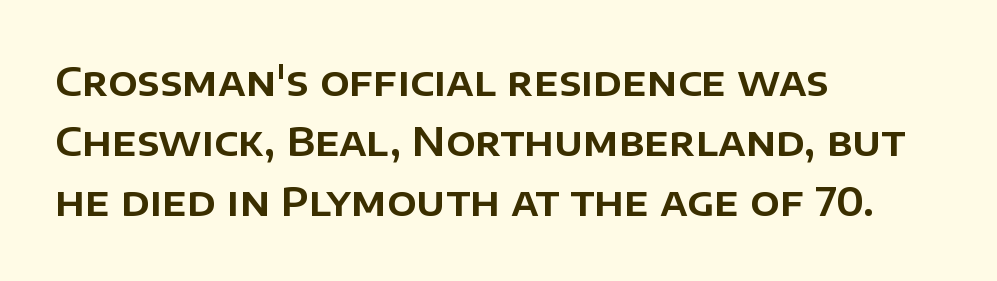
Q: Is the text italic (slanted)? A: No, it is upright.
Q: Is the typeface a serif or a sans-serif typeface? A: Sans-serif.
Q: Is the text underlined? A: No.
Q: How is the paragraph aligned? A: Left-aligned.
Q: Is the spacing between letters normal or unusually wide? A: Normal.
Q: Is the spacing between lines tight, normal or loose? A: Normal.
Q: Width (condensed, normal, or wide)? A: Normal.
Q: Stroke contrast? A: Low.
Q: x-height? A: Large.
Q: Monospaced? A: No.
